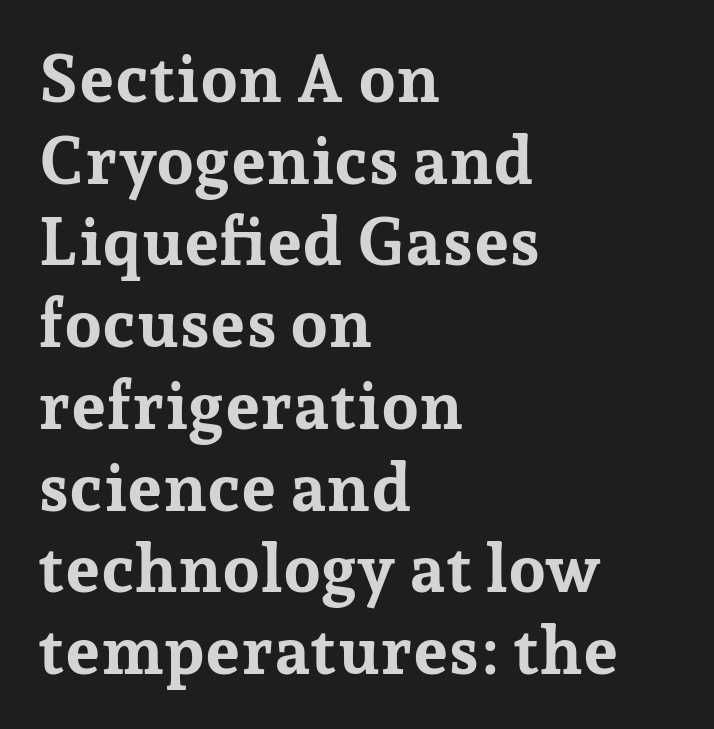
The image shows 67 px bold serif type, upright; set left-aligned, line spacing 1.22x, normal letter spacing, not underlined; low stroke contrast and a medium x-height.
